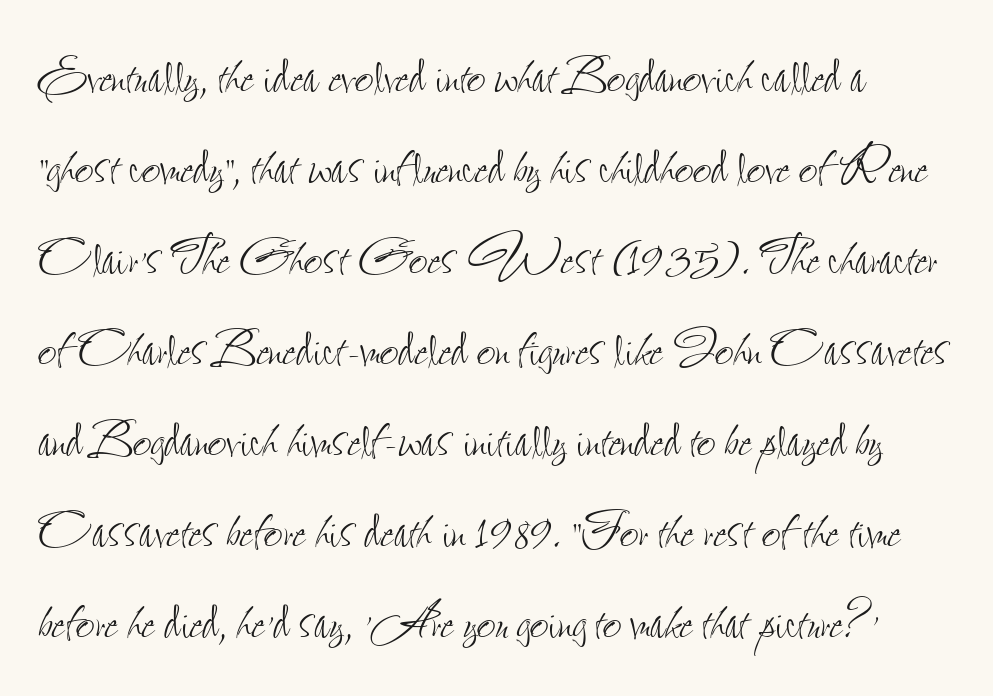
Just letters on the line, the space beneath them empty. A typesetter would call this proportional, since set widths differ per character. The leading is moderate, giving the passage an even texture. These lines keep a tight, regular rhythm from letter to letter.
